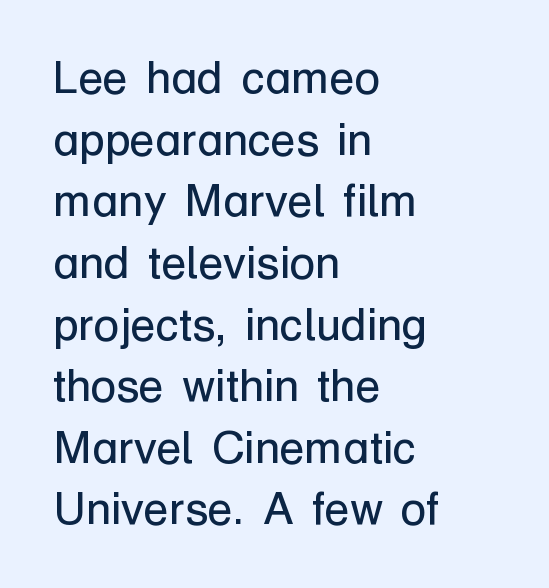
Q: Is the text bold? A: No.
Q: Is the text italic (slanted)? A: No, it is upright.
Q: Is the typeface a serif or a sans-serif typeface? A: Sans-serif.
Q: Is the text underlined? A: No.
Q: How is the paragraph aligned? A: Left-aligned.
Q: Is the spacing between letters normal or unusually wide? A: Normal.
Q: Is the spacing between lines tight, normal or loose? A: Normal.
Q: Width (condensed, normal, or wide)? A: Normal.
Q: Stroke contrast? A: Low.
Q: x-height? A: Medium.
Q: Monospaced? A: No.
